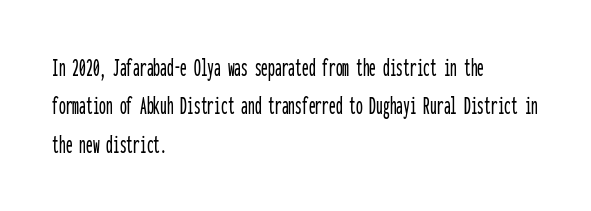
Q: Is the text italic (slanted)? A: No, it is upright.
Q: Is the text underlined? A: No.
Q: How is the paragraph aligned? A: Left-aligned.
Q: Is the spacing between letters normal or unusually wide? A: Normal.
Q: Is the spacing between lines tight, normal or loose? A: Normal.
